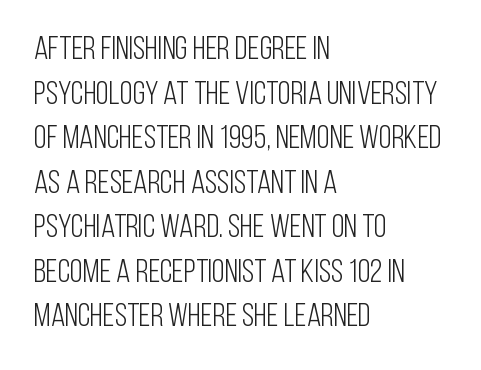
{"serif": "no", "italic": "no", "bold": "no", "weight": "light", "width": "condensed", "stroke_contrast": "low", "x_height": "large", "monospaced": "no", "underline": "no", "align": "left", "line_spacing": "normal", "line_spacing_ratio": 1.35, "letter_spacing": "normal", "letter_spacing_em": 0.0, "glyph_px": 33}
